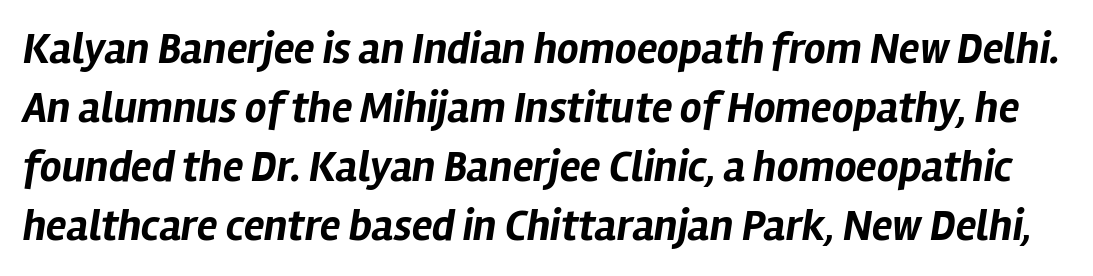
The image shows 43 px bold type, italic (leaning right); set normal line spacing (1.37x), normal letter spacing, not underlined; low stroke contrast and a medium x-height.
